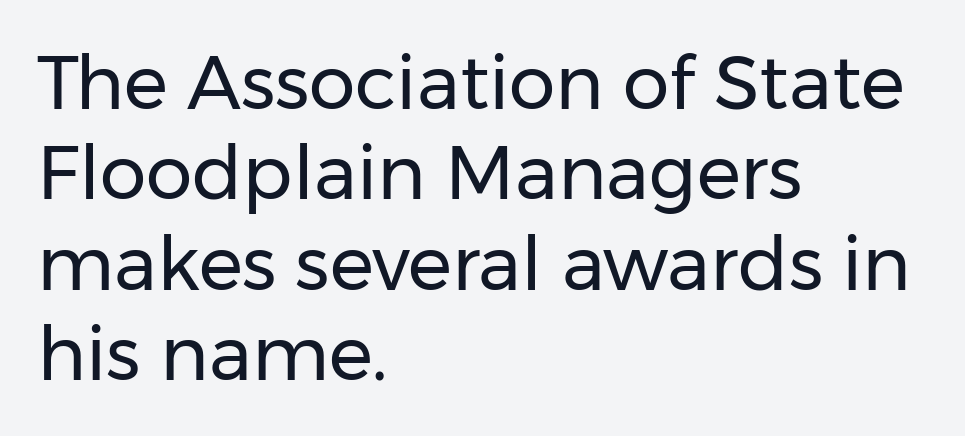
The image shows 74 px regular-weight sans-serif type, upright; set left-aligned, line spacing 1.22x, normal letter spacing, not underlined; low stroke contrast and a medium x-height.
